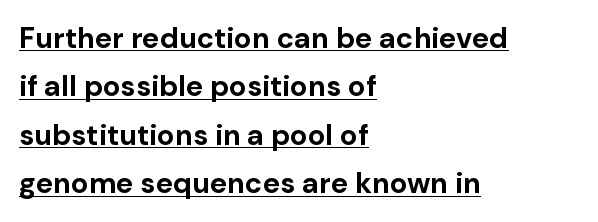
Students, observe the line beneath the letters — that is underlining. A typesetter would call this proportional, since set widths differ per character. Inter-character spacing is left at the font's built-in metrics. If you drew a line through each stem, it would be perfectly vertical.
